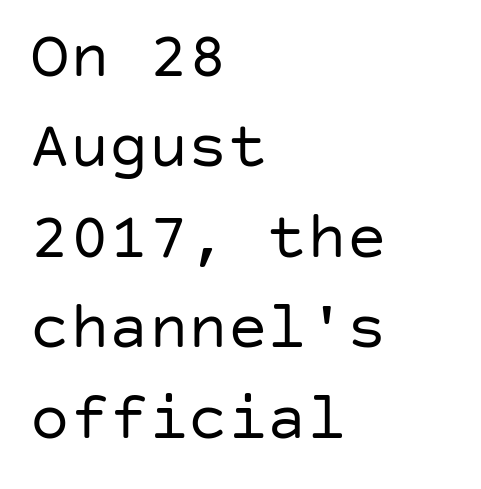
{"serif": "no", "italic": "no", "bold": "no", "weight": "regular", "width": "normal", "stroke_contrast": "low", "x_height": "large", "underline": "no", "align": "left", "line_spacing": "normal", "line_spacing_ratio": 1.37, "letter_spacing": "normal", "letter_spacing_em": 0.0, "glyph_px": 66}
